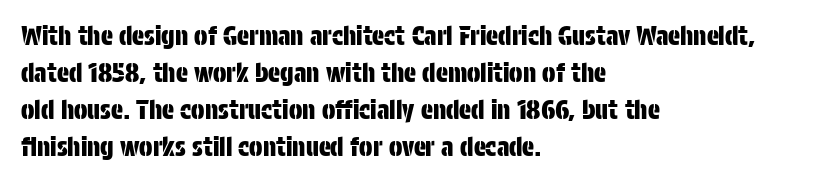
The space beneath each line is pristine and unruled. Compared with typical paragraphs, the rows here are spaced about the same. Notice how the passage keeps a crisp vertical edge on the left only. Short note: letters normally spaced.
